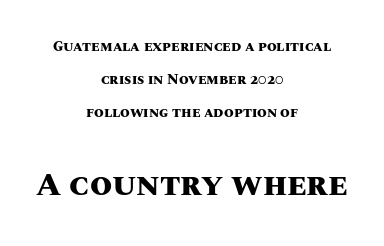
{"italic": "no", "bold": "yes", "weight": "heavy", "width": "normal", "stroke_contrast": "medium", "x_height": "large", "monospaced": "no", "underline": "no", "align": "center", "line_spacing": "loose", "line_spacing_ratio": 2.36, "letter_spacing": "normal", "letter_spacing_em": 0.0, "larger_block": "second", "size_ratio": 2.29, "glyph_px": 32}
